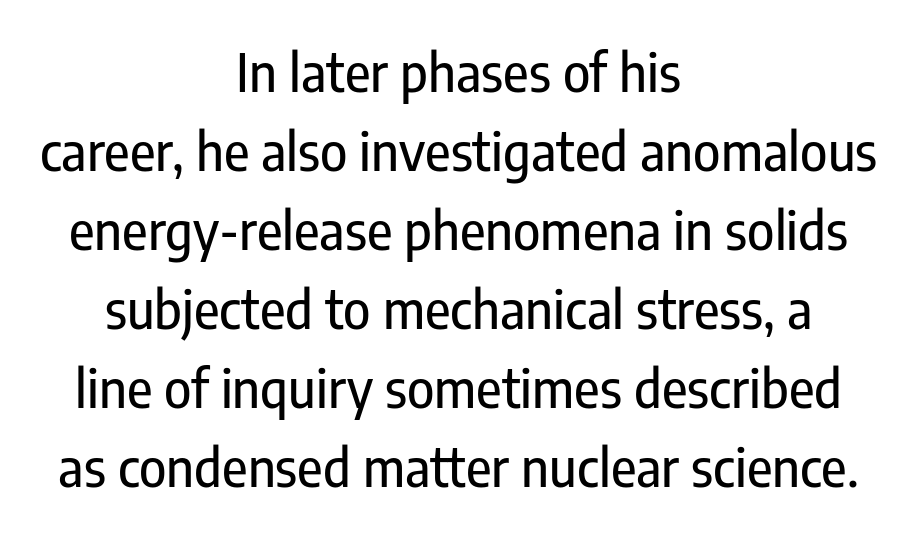
Q: Is the text italic (slanted)? A: No, it is upright.
Q: Is the typeface a serif or a sans-serif typeface? A: Sans-serif.
Q: Is the text underlined? A: No.
Q: How is the paragraph aligned? A: Centered.
Q: Is the spacing between letters normal or unusually wide? A: Normal.
Q: Is the spacing between lines tight, normal or loose? A: Normal.
Q: Width (condensed, normal, or wide)? A: Condensed.
Q: Stroke contrast? A: Low.
Q: x-height? A: Medium.
Q: Monospaced? A: No.
